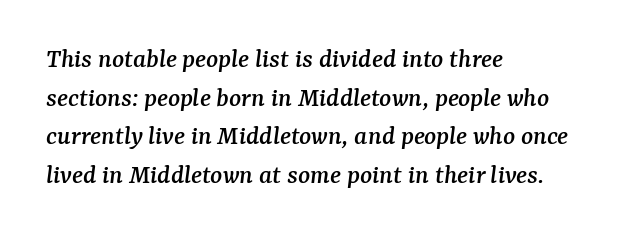
This is oblique type, the kind used for emphasis or titles. Observe the ordinary spacing: letters are neighbours, not strangers. These lines are rendered in a variable-pitch font. Typeset ragged right — the left edge is the straight one.
